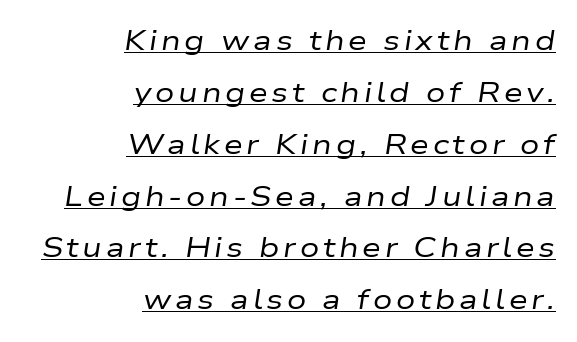
{"italic": "yes", "lean": "right", "slant_degrees": 9, "bold": "no", "underline": "yes", "align": "right", "line_spacing": "loose", "line_spacing_ratio": 1.92, "glyph_px": 27}
